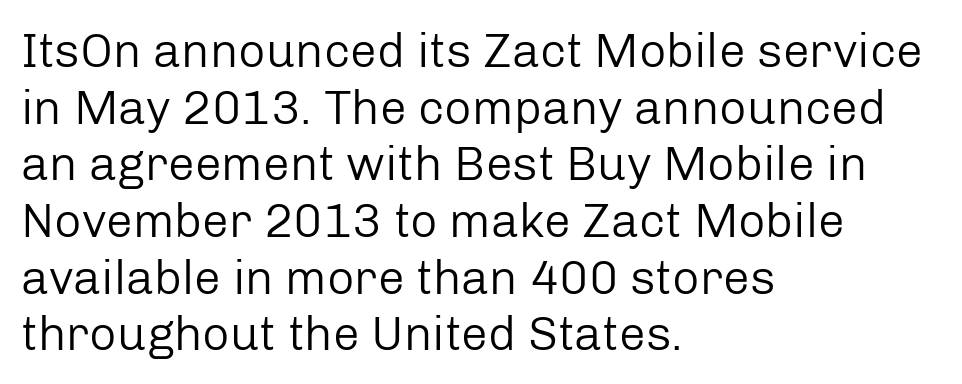
The image shows 48 px regular-weight sans-serif type, upright; set left-aligned, line spacing 1.18x, normal letter spacing, not underlined; low stroke contrast and a medium x-height.
